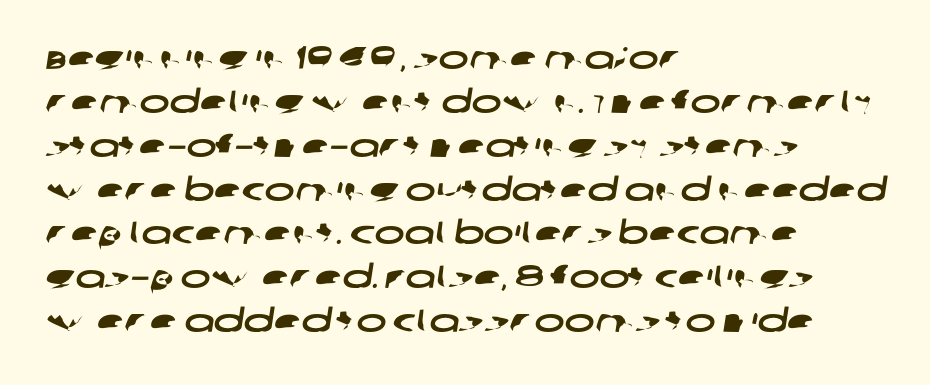
{"serif": "no", "width": "wide", "stroke_contrast": "low", "x_height": "large", "monospaced": "no", "underline": "no", "align": "left", "line_spacing": "normal", "line_spacing_ratio": 1.37, "letter_spacing": "normal", "letter_spacing_em": 0.0, "glyph_px": 32}
